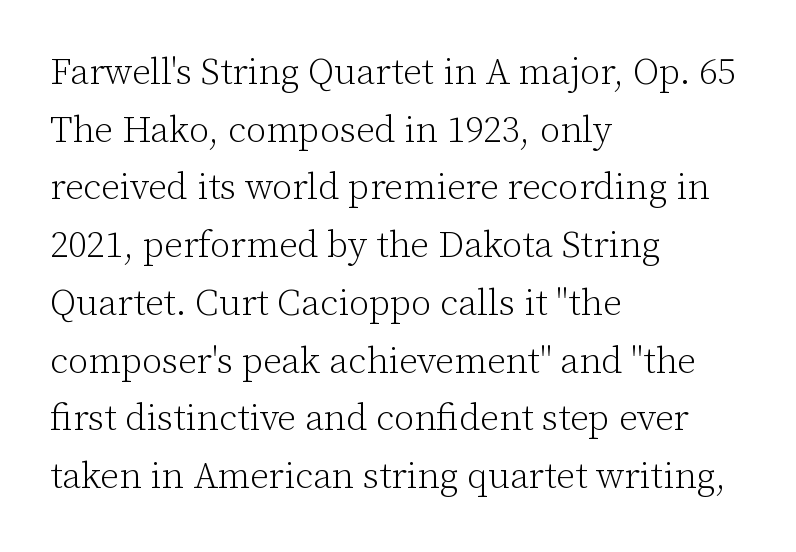
Q: Is the text bold? A: No.
Q: Is the text italic (slanted)? A: No, it is upright.
Q: Is the typeface a serif or a sans-serif typeface? A: Serif.
Q: Is the text underlined? A: No.
Q: How is the paragraph aligned? A: Left-aligned.
Q: Is the spacing between letters normal or unusually wide? A: Normal.
Q: Is the spacing between lines tight, normal or loose? A: Normal.
Q: Width (condensed, normal, or wide)? A: Normal.
Q: Stroke contrast? A: Low.
Q: x-height? A: Medium.
Q: Monospaced? A: No.
